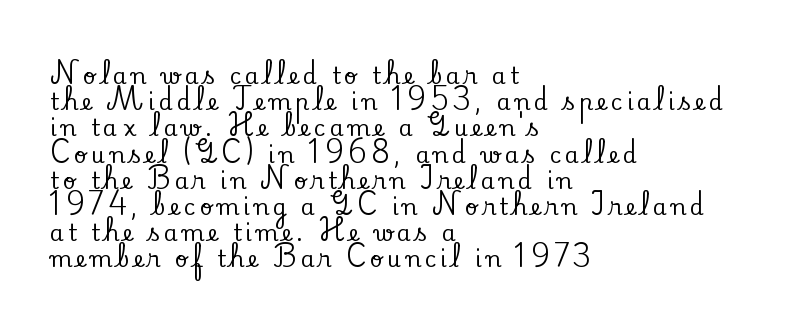
{"italic": "no", "underline": "no", "align": "left", "line_spacing_ratio": 1.19, "glyph_px": 22}
